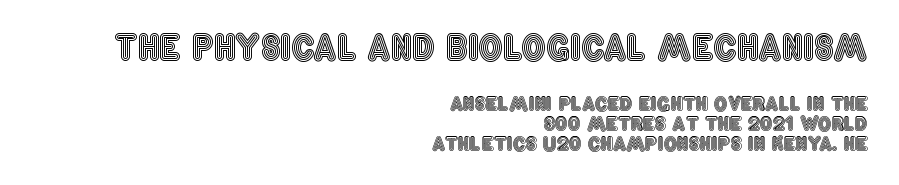
{"italic": "no", "width": "condensed", "x_height": "large", "monospaced": "no", "underline": "no", "align": "right", "line_spacing": "tight", "line_spacing_ratio": 1.05, "letter_spacing": "normal", "letter_spacing_em": 0.0, "larger_block": "first", "size_ratio": 1.79, "glyph_px": 34}
